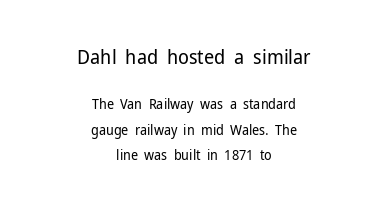
Q: Is the text bold? A: No.
Q: Is the text italic (slanted)? A: No, it is upright.
Q: Is the text underlined? A: No.
Q: How is the paragraph aligned? A: Centered.
Q: Is the spacing between letters normal or unusually wide? A: Normal.
Q: Which block of text is set in a larger size, the first (top) or the second (bottom)? A: The first (top) one.
